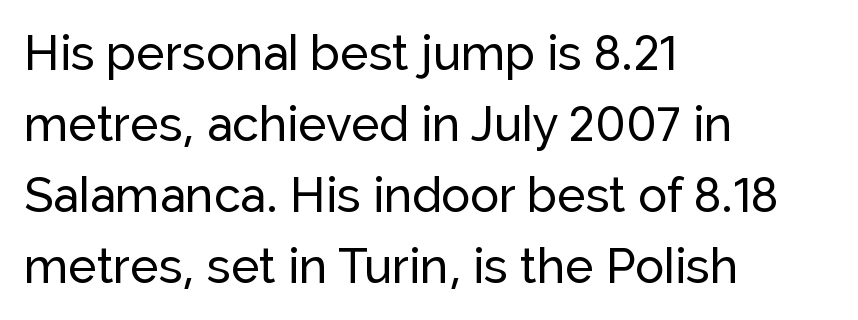
Q: Is the text italic (slanted)? A: No, it is upright.
Q: Is the typeface a serif or a sans-serif typeface? A: Sans-serif.
Q: Is the text underlined? A: No.
Q: How is the paragraph aligned? A: Left-aligned.
Q: Is the spacing between letters normal or unusually wide? A: Normal.
Q: Is the spacing between lines tight, normal or loose? A: Normal.
Q: Width (condensed, normal, or wide)? A: Normal.
Q: Stroke contrast? A: Low.
Q: x-height? A: Medium.
Q: Monospaced? A: No.
